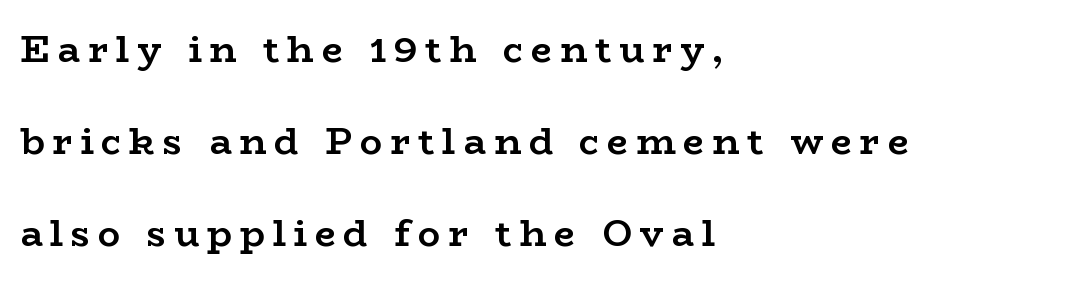
{"serif": "yes", "italic": "no", "bold": "yes", "weight": "semibold", "width": "wide", "stroke_contrast": "low", "x_height": "medium", "monospaced": "no", "underline": "no", "align": "left", "line_spacing": "loose", "line_spacing_ratio": 2.49, "letter_spacing": "wide", "letter_spacing_em": 0.21, "glyph_px": 37}
